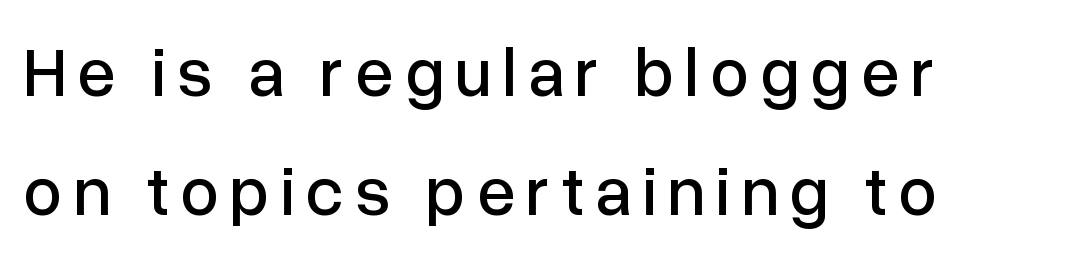
{"serif": "no", "italic": "no", "width": "normal", "stroke_contrast": "low", "x_height": "medium", "monospaced": "no", "underline": "no", "align": "left", "line_spacing_ratio": 1.73, "glyph_px": 69}
